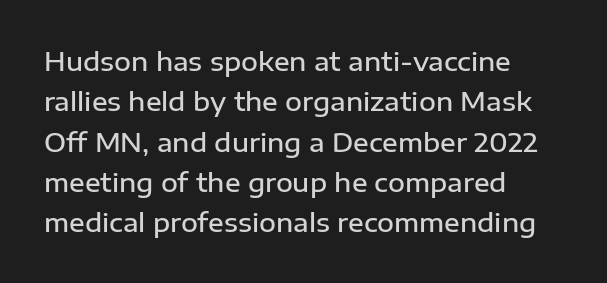
The image shows 26 px text type, upright; set left-aligned, normal line spacing (1.55x), normal letter spacing, not underlined.
